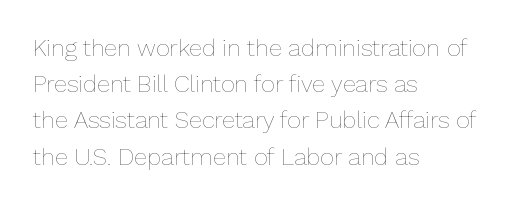
{"italic": "no", "bold": "no", "underline": "no", "align": "left", "line_spacing": "normal", "line_spacing_ratio": 1.51, "letter_spacing": "normal", "letter_spacing_em": 0.0, "glyph_px": 24}
